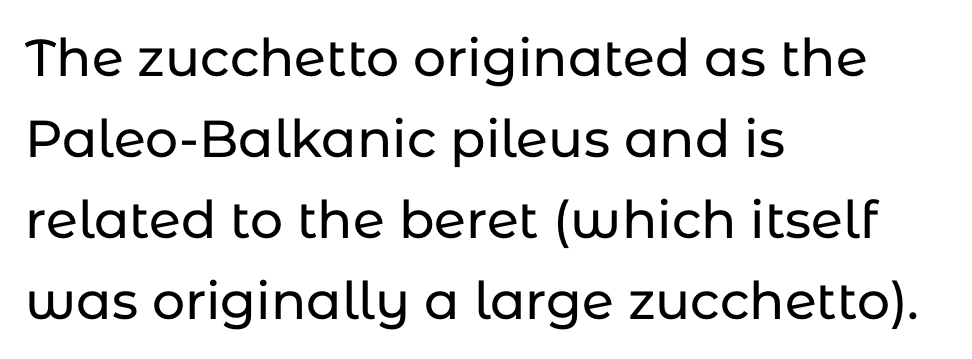
The image shows 52 px sans-serif type, upright; set left-aligned, normal line spacing (1.56x), normal letter spacing, not underlined; low stroke contrast and a medium x-height.
